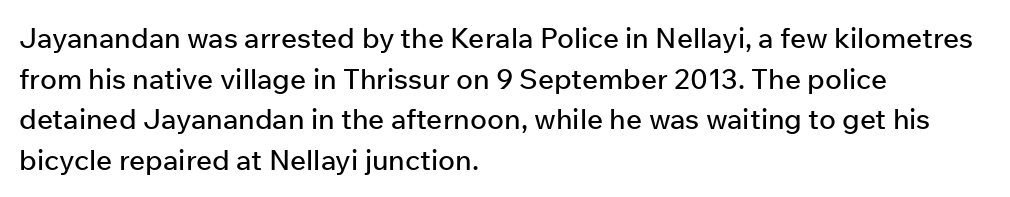
The image shows 28 px sans-serif type, upright; set left-aligned, normal line spacing (1.45x), normal letter spacing, not underlined; low stroke contrast and a medium x-height.
